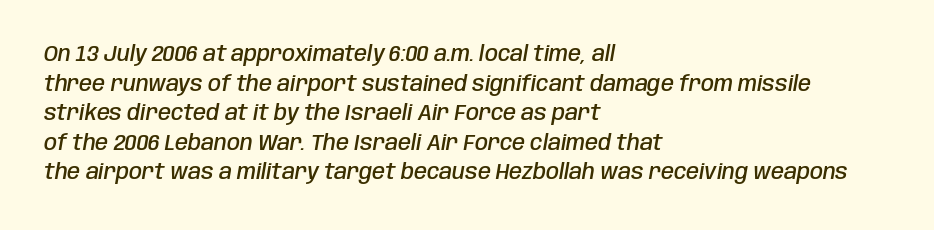
Q: Is the text bold? A: Semi-bold.
Q: Is the text italic (slanted)? A: Yes, it leans right by about 10 degrees.
Q: Is the text underlined? A: No.
Q: How is the paragraph aligned? A: Left-aligned.
Q: Is the spacing between letters normal or unusually wide? A: Normal.
Q: Is the spacing between lines tight, normal or loose? A: Normal.
